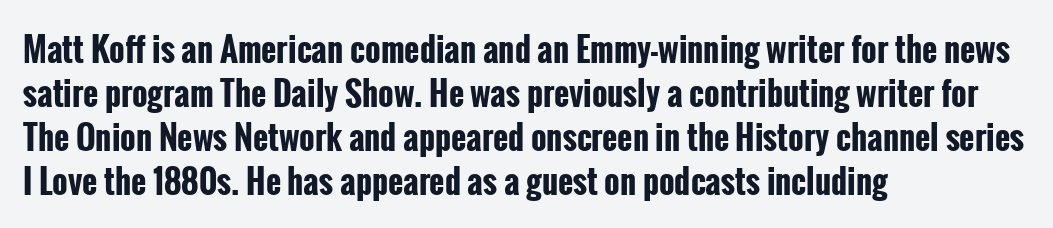
This is roman type, the default non-slanted kind. The letters advance in unequal steps, a hallmark of proportional type. I'd call this a sans setting — the letters go barefoot. The space between consecutive lines is moderate. Check the space under the baseline: it is left empty.
